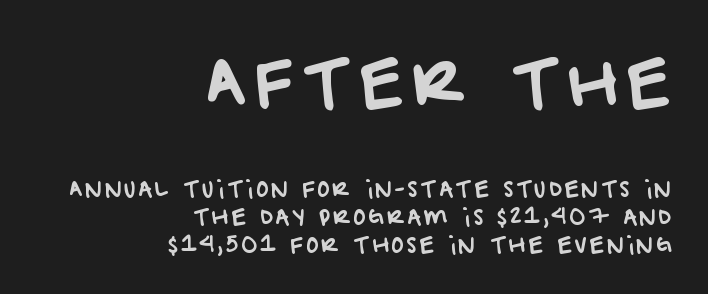
The image shows 64 px sans-serif type; set right-aligned, normal line spacing (1.34x), not underlined; the first (top) block is 3.05x larger; low stroke contrast and a large x-height.
